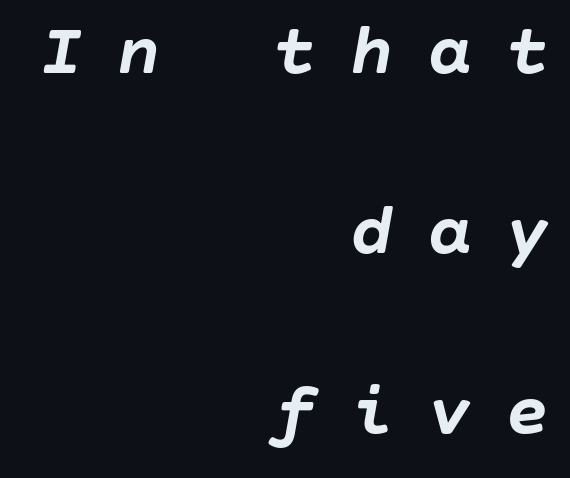
Q: Is the text bold? A: Yes.
Q: Is the text italic (slanted)? A: Yes, it leans right by about 10 degrees.
Q: Is the text underlined? A: No.
Q: How is the paragraph aligned? A: Right-aligned.
Q: Is the spacing between letters normal or unusually wide? A: Unusually wide.
Q: Is the spacing between lines tight, normal or loose? A: Loose.
Q: Width (condensed, normal, or wide)? A: Normal.
Q: Stroke contrast? A: Low.
Q: x-height? A: Large.
